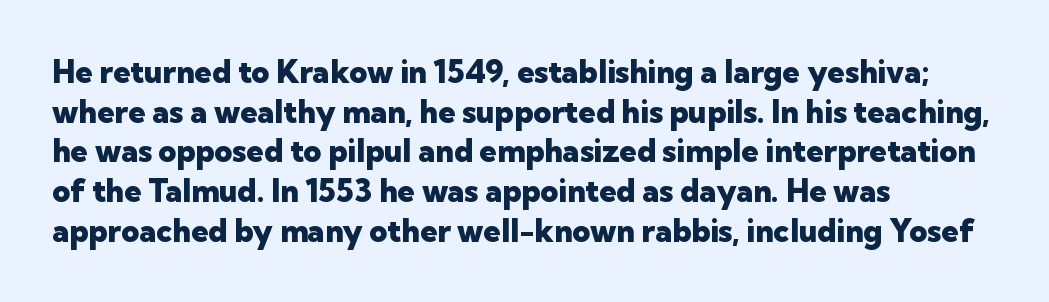
The image shows 31 px heavy sans-serif type, upright; set left-aligned, normal line spacing (1.28x), normal letter spacing, not underlined; low stroke contrast and a medium x-height.
